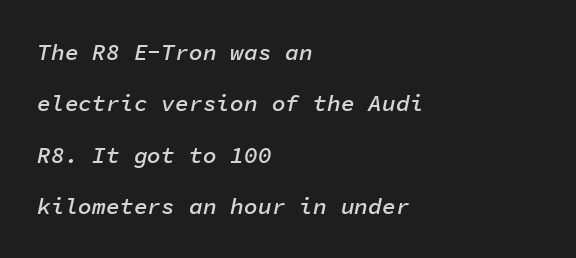
{"italic": "yes", "lean": "right", "slant_degrees": 11, "bold": "semi", "underline": "no", "align": "left", "line_spacing": "loose", "line_spacing_ratio": 2.23, "letter_spacing": "normal", "letter_spacing_em": 0.0, "glyph_px": 23}
